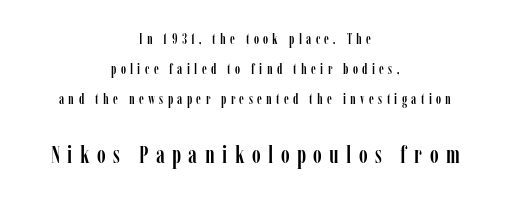
The image shows 24 px text type, upright; set centered, loose line spacing (2.16x), unusually wide letter spacing (+0.31 em), not underlined; the second (bottom) block is 1.71x larger.
